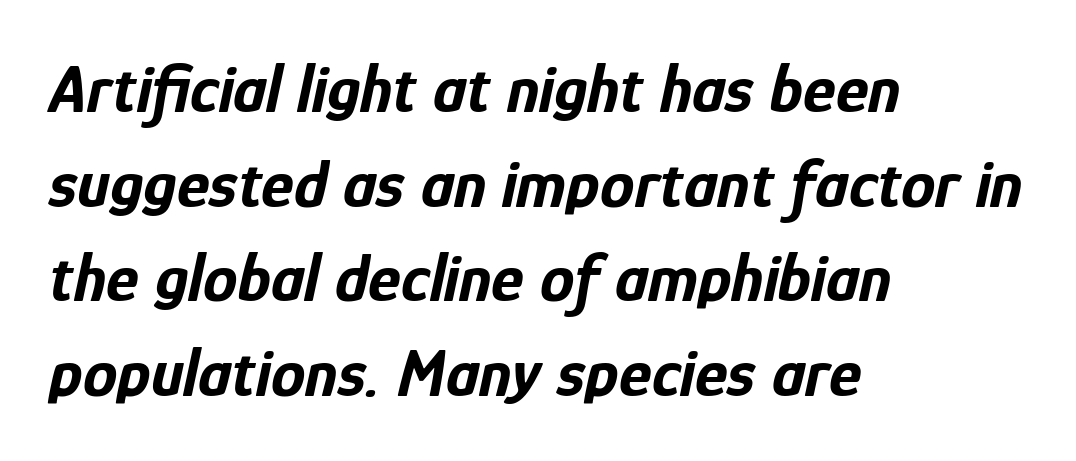
Evenly set lines give the paragraph a standard silhouette. Slanted lettering throughout. A student would call this left alignment; a typographer would say flush left, rag right. Plenty of ink on the page — the face is bold. Is this a fixed-width face? No — the glyphs have proportional, varying widths.
